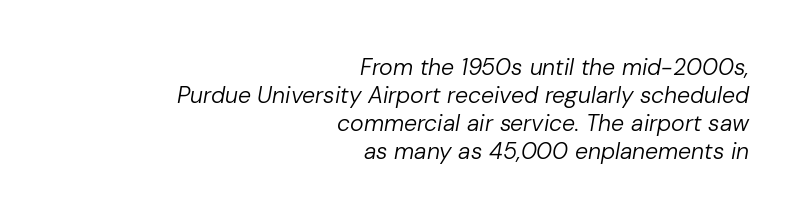
Q: Is the text bold? A: No.
Q: Is the text italic (slanted)? A: Yes, it leans right by about 10 degrees.
Q: Is the text underlined? A: No.
Q: How is the paragraph aligned? A: Right-aligned.
Q: Is the spacing between letters normal or unusually wide? A: Normal.
